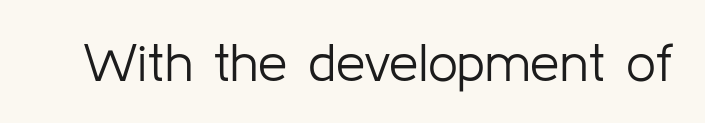
The image shows 53 px light sans-serif type, upright; set normal letter spacing, not underlined; low stroke contrast and a medium x-height.
